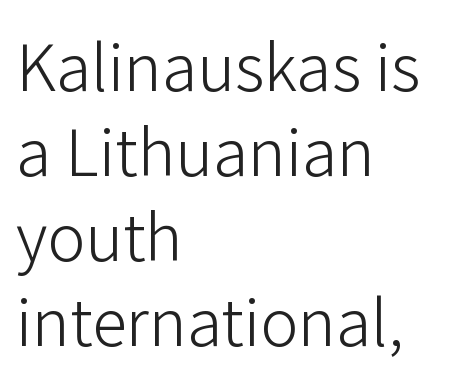
The image shows 64 px light sans-serif type, upright; set left-aligned, normal line spacing (1.33x), normal letter spacing, not underlined; low stroke contrast and a medium x-height.
